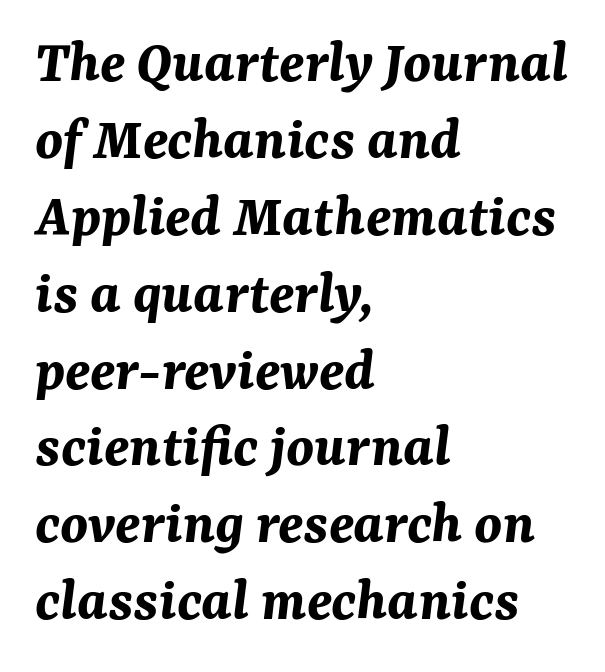
{"italic": "yes", "lean": "right", "slant_degrees": 7, "bold": "yes", "weight": "bold", "width": "normal", "stroke_contrast": "medium", "x_height": "medium", "monospaced": "no", "underline": "no", "align": "left", "line_spacing_ratio": 1.24, "letter_spacing": "normal", "letter_spacing_em": 0.0, "glyph_px": 62}
